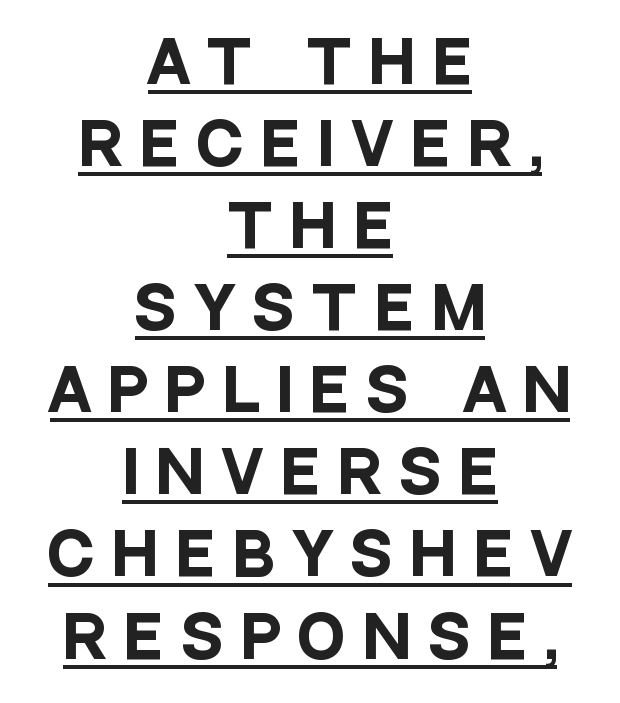
Someone cranked the tracking dial way up on this one. Strong, thick strokes mark this as bold type. This sample is center-justified, so both line endings float freely. The specimen includes a rule beneath the text block's lines.
